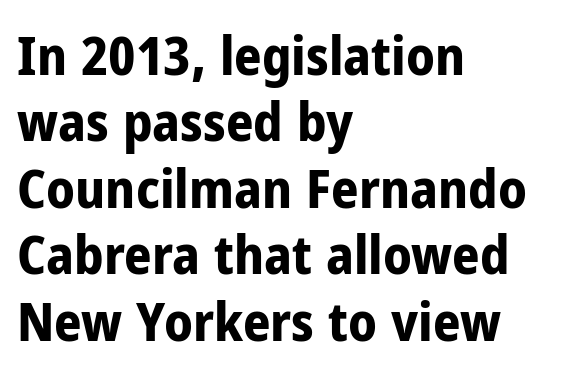
The typesetting leans heavy: a genuine bold. Default kerning and tracking; the words read as compact shapes. Italic? Not at all — the glyphs are vertical. Quick note: underline off. The font family rendered here belongs to the sans-serif group.
